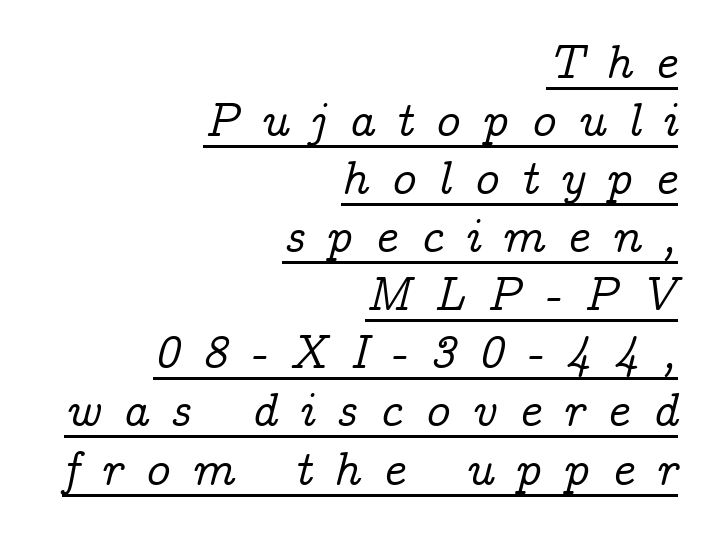
The image shows 48 px serif type, italic (leaning right); set right-aligned, line spacing 1.21x, unusually wide letter spacing (+0.45 em), underlined; low stroke contrast and a medium x-height.
